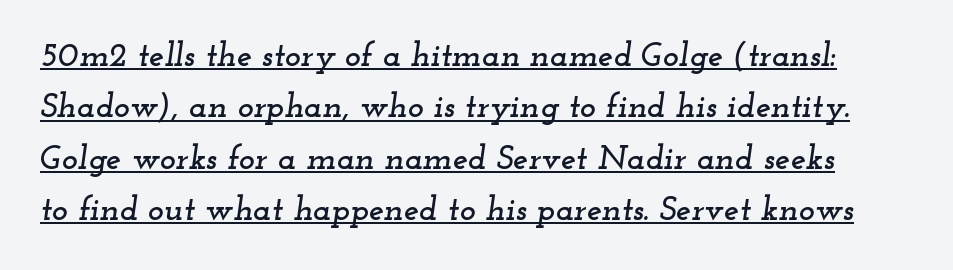
The image shows 34 px wide serif type, italic (leaning right); set normal line spacing (1.51x), normal letter spacing, underlined; low stroke contrast and a small x-height.
